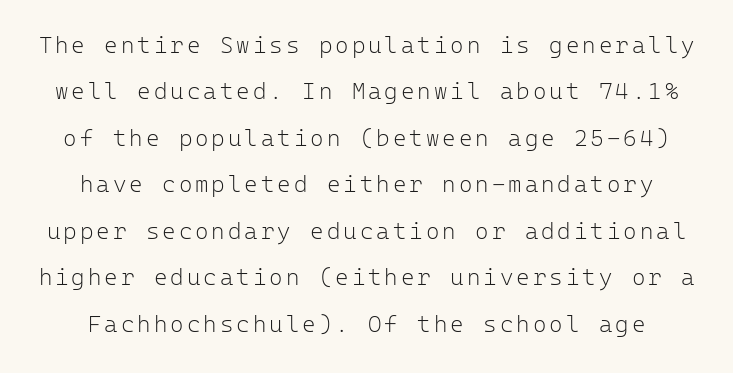
Q: Is the text bold? A: No.
Q: Is the text italic (slanted)? A: No, it is upright.
Q: Is the text underlined? A: No.
Q: Is the spacing between lines tight, normal or loose? A: Loose.
